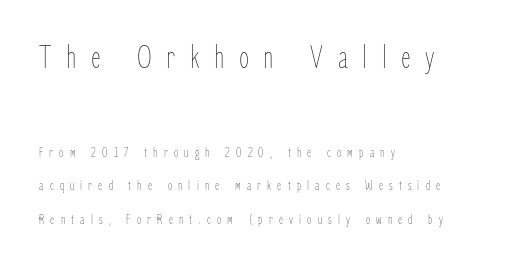
{"italic": "no", "bold": "no", "weight": "thin", "width": "condensed", "stroke_contrast": "low", "x_height": "medium", "monospaced": "no", "underline": "no", "align": "left", "line_spacing": "loose", "line_spacing_ratio": 2.4, "letter_spacing": "wide", "letter_spacing_em": 0.44, "larger_block": "first", "size_ratio": 2.36, "glyph_px": 33}
